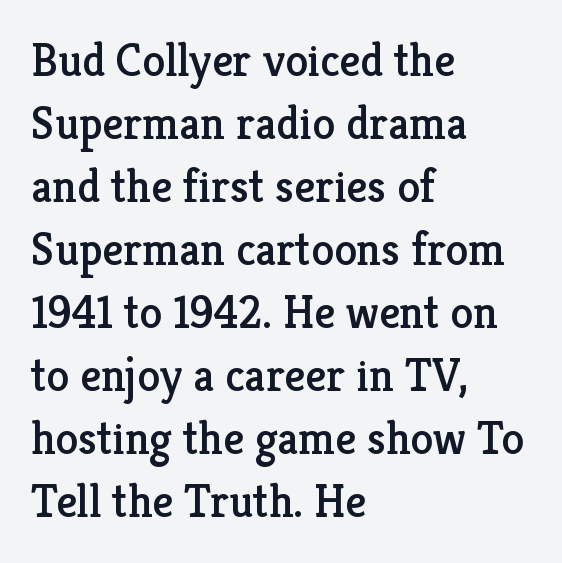
The image shows 46 px serif type, upright; set left-aligned, normal line spacing (1.37x), normal letter spacing, not underlined; low stroke contrast and a medium x-height.
